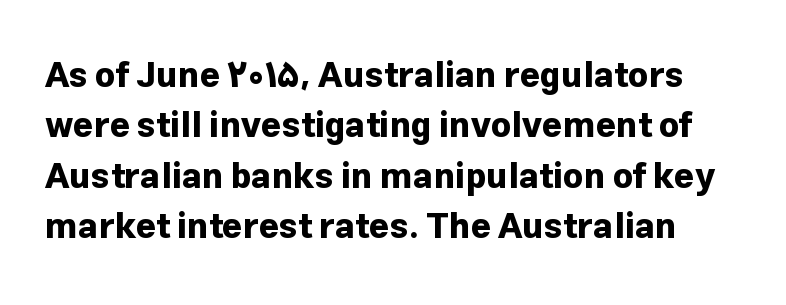
The rendering uses natural spacing where letterforms have individual widths. Font category for this specimen: sans-serif. Bold? Absolutely — the strokes are thick and heavy. The space beneath each line is pristine and unruled.
